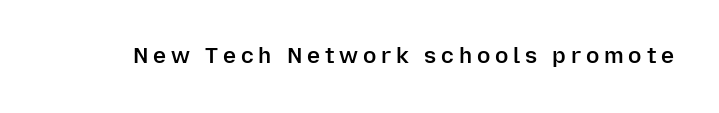
The image shows 22 px text type, upright; set unusually wide letter spacing (+0.22 em), not underlined.
